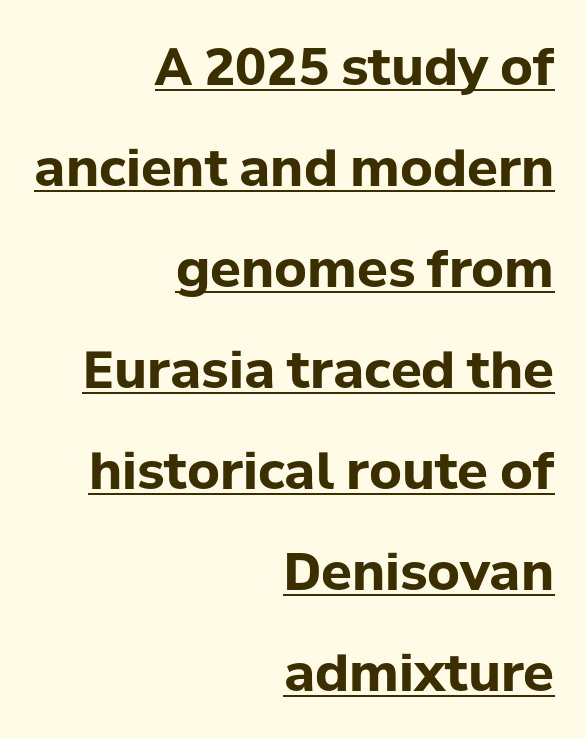
The image shows 51 px bold sans-serif type, upright; set right-aligned, loose line spacing (1.98x), normal letter spacing, underlined; low stroke contrast and a medium x-height.
